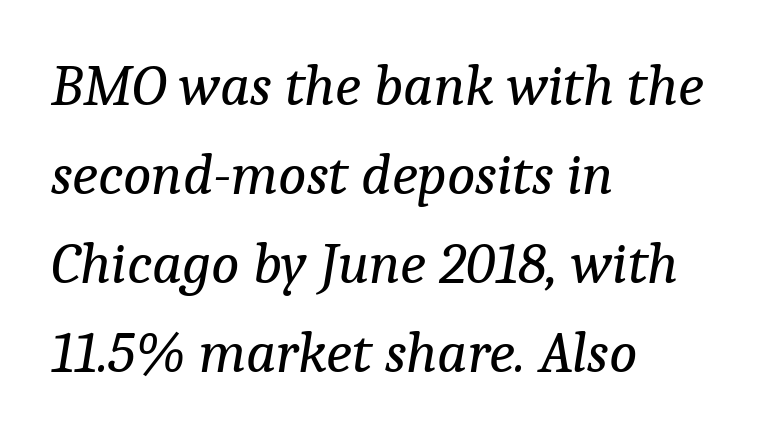
The image shows 59 px regular-weight serif type, italic (leaning right); set left-aligned, normal line spacing (1.51x), normal letter spacing, not underlined; low stroke contrast and a medium x-height.
